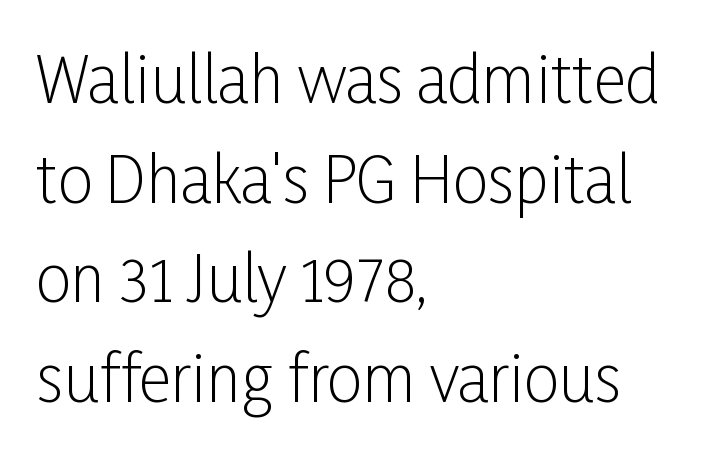
The image shows 63 px light, condensed sans-serif type, upright; set left-aligned, normal line spacing (1.58x), normal letter spacing, not underlined; low stroke contrast and a medium x-height.
